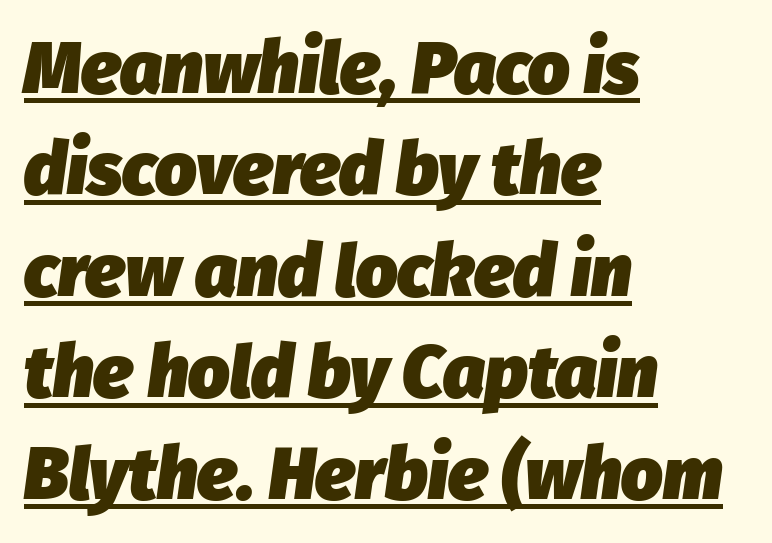
Q: Is the text bold? A: Yes.
Q: Is the text italic (slanted)? A: Yes, it leans right by about 8 degrees.
Q: Is the text underlined? A: Yes.
Q: How is the paragraph aligned? A: Left-aligned.
Q: Is the spacing between letters normal or unusually wide? A: Normal.
Q: Is the spacing between lines tight, normal or loose? A: Normal.
Q: Width (condensed, normal, or wide)? A: Normal.
Q: Stroke contrast? A: Low.
Q: x-height? A: Medium.
Q: Monospaced? A: No.
